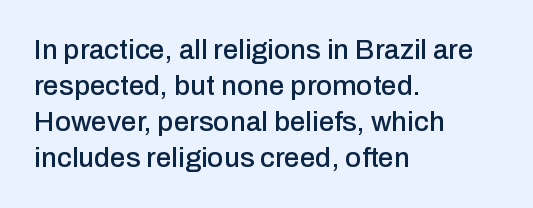
These lines sit exactly where default settings would place them. Plain, unruled lines of type. Compared with typical body copy, the letter spacing here is the same. You can tell from the bare stems that sans-serif type was used. Tall strokes in this sample are plumb rather than angled. If you drew a ruler down the left edge, every line would touch it.
